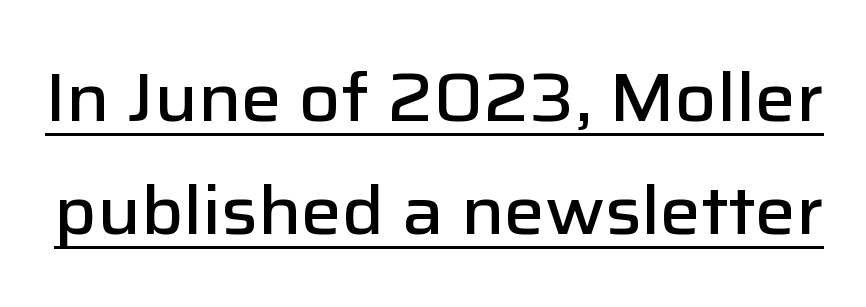
The image shows 68 px semibold sans-serif type, upright; set normal line spacing (1.66x), normal letter spacing, underlined; low stroke contrast and a medium x-height.
